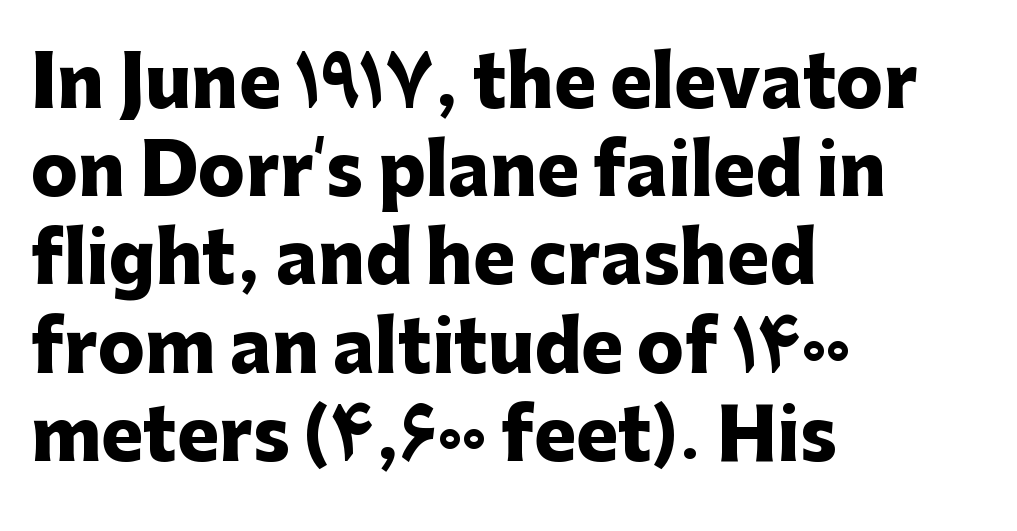
There is no visible air inserted between adjacent glyphs. The glyphs are unaccompanied by any horizontal stroke below them. The specimen reads as upright at a glance. Does the leading feel generous? No, just average. A typesetter would call this proportional, since set widths differ per character.
